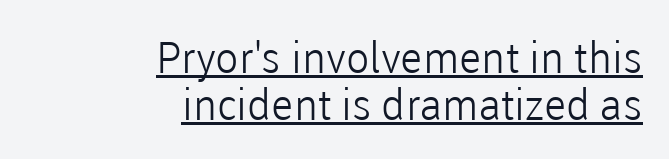
Q: Is the text bold? A: No.
Q: Is the text italic (slanted)? A: No, it is upright.
Q: Is the typeface a serif or a sans-serif typeface? A: Sans-serif.
Q: Is the text underlined? A: Yes.
Q: How is the paragraph aligned? A: Right-aligned.
Q: Is the spacing between letters normal or unusually wide? A: Normal.
Q: Is the spacing between lines tight, normal or loose? A: Tight.
Q: Width (condensed, normal, or wide)? A: Normal.
Q: Stroke contrast? A: Low.
Q: x-height? A: Medium.
Q: Monospaced? A: No.
